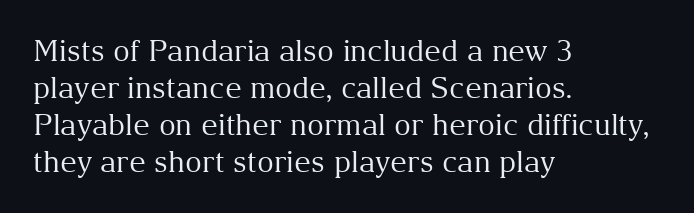
{"serif": "yes", "italic": "no", "bold": "no", "weight": "regular", "width": "normal", "stroke_contrast": "medium", "x_height": "medium", "monospaced": "no", "underline": "no", "align": "left", "line_spacing": "normal", "line_spacing_ratio": 1.28, "letter_spacing": "normal", "letter_spacing_em": 0.0, "glyph_px": 29}
